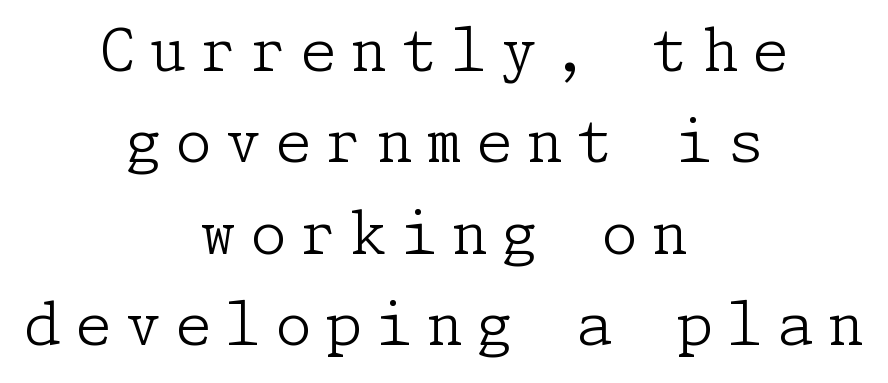
Q: Is the text bold? A: No.
Q: Is the text italic (slanted)? A: No, it is upright.
Q: Is the typeface a serif or a sans-serif typeface? A: Serif.
Q: Is the text underlined? A: No.
Q: How is the paragraph aligned? A: Centered.
Q: Is the spacing between letters normal or unusually wide? A: Unusually wide.
Q: Is the spacing between lines tight, normal or loose? A: Normal.
Q: Width (condensed, normal, or wide)? A: Normal.
Q: Stroke contrast? A: Low.
Q: x-height? A: Medium.
